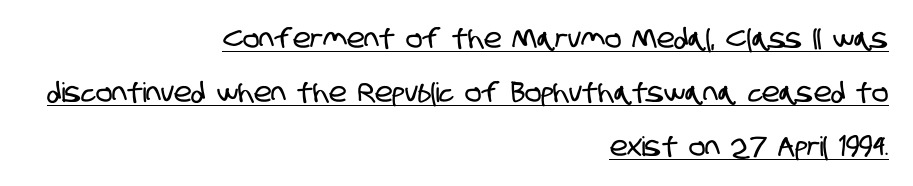
The image shows 27 px text type; set right-aligned, loose line spacing (2.0x), normal letter spacing, underlined.
